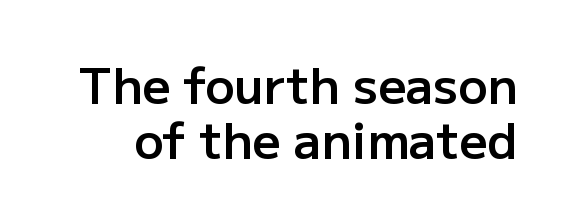
Q: Is the text bold? A: Semi-bold.
Q: Is the text italic (slanted)? A: No, it is upright.
Q: Is the typeface a serif or a sans-serif typeface? A: Sans-serif.
Q: Is the text underlined? A: No.
Q: Is the spacing between letters normal or unusually wide? A: Normal.
Q: Is the spacing between lines tight, normal or loose? A: Tight.
Q: Width (condensed, normal, or wide)? A: Normal.
Q: Stroke contrast? A: Low.
Q: x-height? A: Medium.
Q: Monospaced? A: No.
